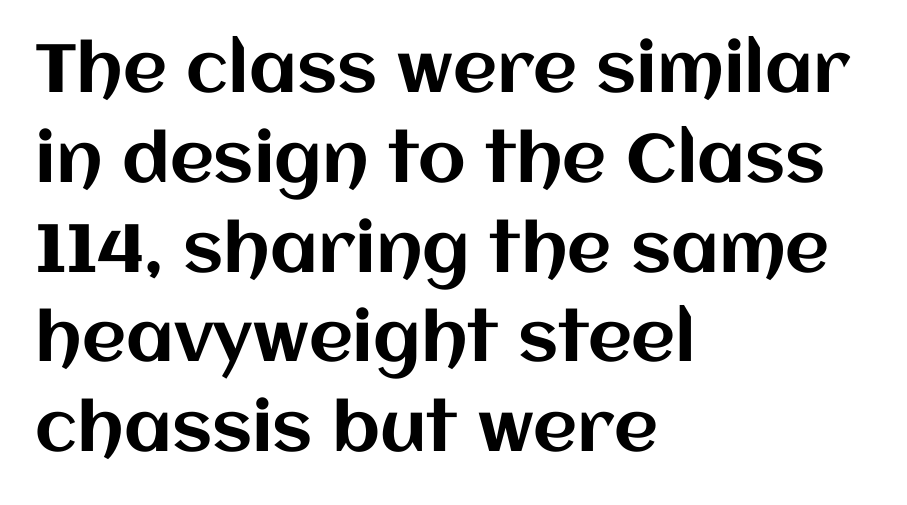
Q: Is the text italic (slanted)? A: No, it is upright.
Q: Is the text underlined? A: No.
Q: How is the paragraph aligned? A: Left-aligned.
Q: Is the spacing between letters normal or unusually wide? A: Normal.
Q: Is the spacing between lines tight, normal or loose? A: Normal.
Q: Width (condensed, normal, or wide)? A: Normal.
Q: Stroke contrast? A: Medium.
Q: x-height? A: Large.
Q: Monospaced? A: No.
